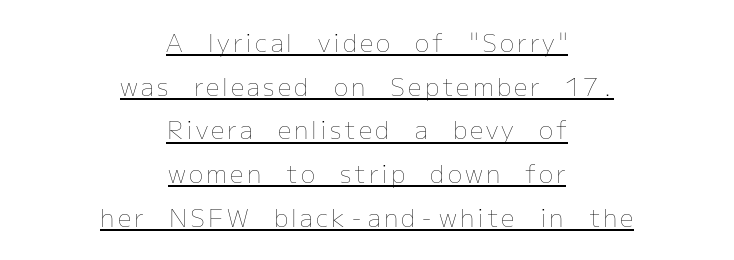
Q: Is the text bold? A: No.
Q: Is the text italic (slanted)? A: No, it is upright.
Q: Is the text underlined? A: Yes.
Q: How is the paragraph aligned? A: Centered.
